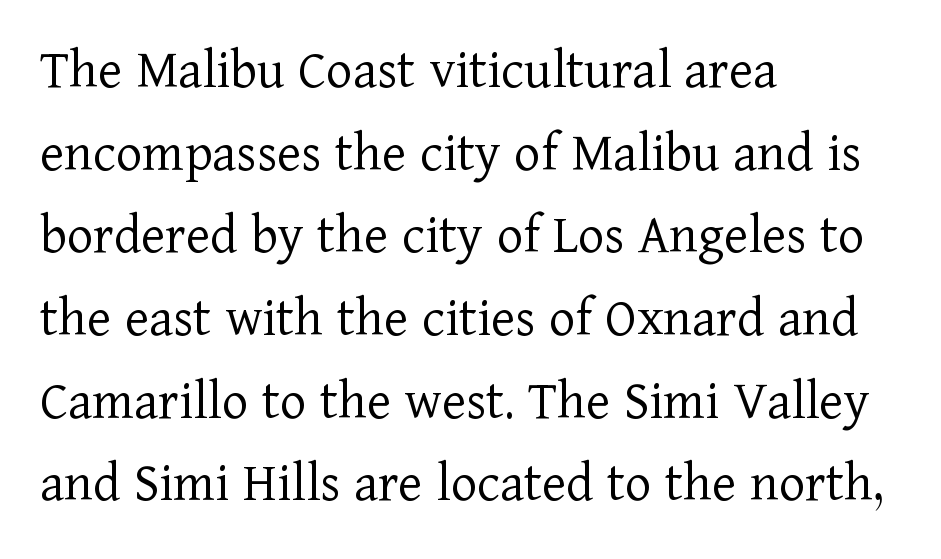
The image shows 57 px light serif type, upright; set left-aligned, normal line spacing (1.45x), normal letter spacing, not underlined; low stroke contrast and a medium x-height.
